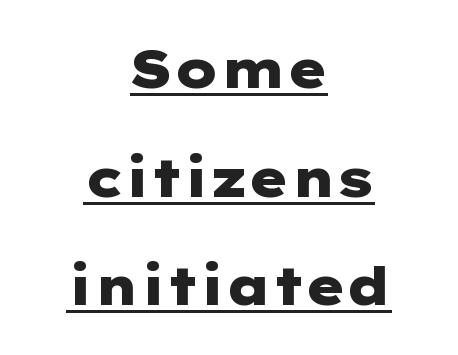
A typesetter would label this face a sans. Quick note: not italic, upright. Tracking here is standard; glyphs follow each other at the usual distance. Each new line begins a long way beneath the previous one. The font is running at its bold setting.
